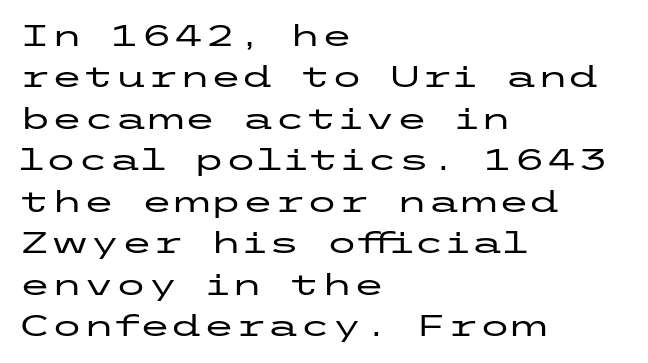
{"serif": "no", "italic": "no", "width": "wide", "stroke_contrast": "low", "x_height": "medium", "underline": "no", "align": "left", "line_spacing": "normal", "line_spacing_ratio": 1.43, "letter_spacing": "normal", "letter_spacing_em": 0.0, "glyph_px": 29}
